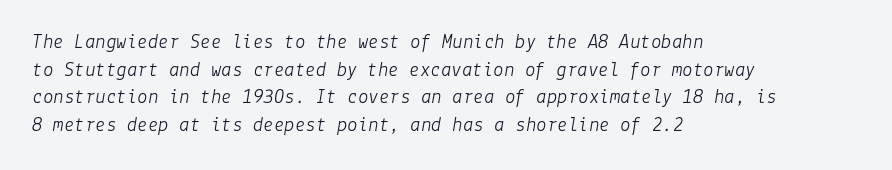
Q: Is the text bold? A: No.
Q: Is the text italic (slanted)? A: Yes, it leans right by about 9 degrees.
Q: Is the text underlined? A: No.
Q: How is the paragraph aligned? A: Left-aligned.
Q: Is the spacing between letters normal or unusually wide? A: Normal.
Q: Is the spacing between lines tight, normal or loose? A: Normal.
